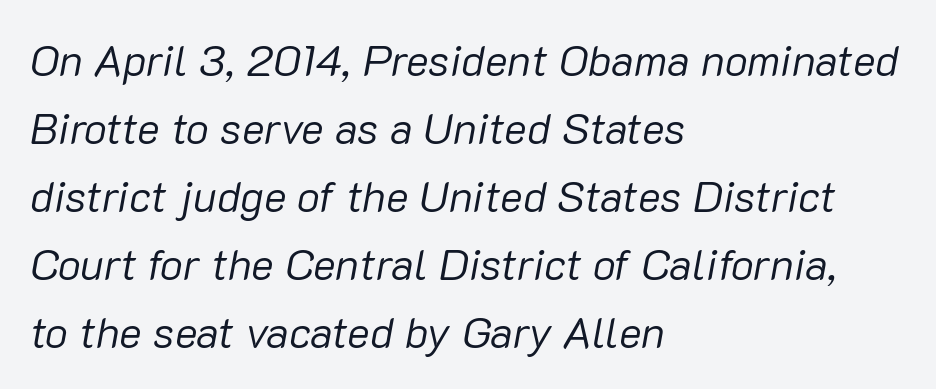
Q: Is the text bold? A: No.
Q: Is the text italic (slanted)? A: Yes, it leans right by about 10 degrees.
Q: Is the text underlined? A: No.
Q: How is the paragraph aligned? A: Left-aligned.
Q: Is the spacing between letters normal or unusually wide? A: Normal.
Q: Is the spacing between lines tight, normal or loose? A: Normal.
Q: Width (condensed, normal, or wide)? A: Normal.
Q: Stroke contrast? A: Low.
Q: x-height? A: Medium.
Q: Monospaced? A: No.
